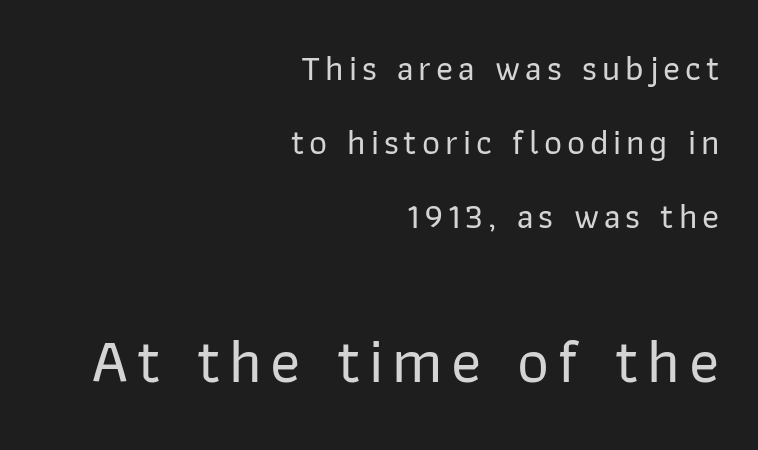
{"serif": "no", "italic": "no", "width": "normal", "stroke_contrast": "low", "x_height": "medium", "monospaced": "no", "underline": "no", "align": "right", "line_spacing": "loose", "line_spacing_ratio": 2.11, "larger_block": "second", "size_ratio": 1.77, "glyph_px": 62}
